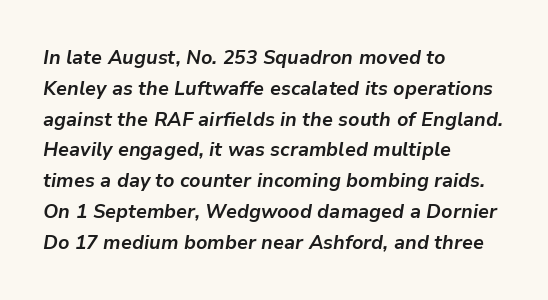
{"italic": "yes", "lean": "right", "slant_degrees": 9, "bold": "yes", "underline": "no", "align": "left", "line_spacing": "normal", "line_spacing_ratio": 1.54, "letter_spacing": "normal", "letter_spacing_em": 0.0, "glyph_px": 20}
